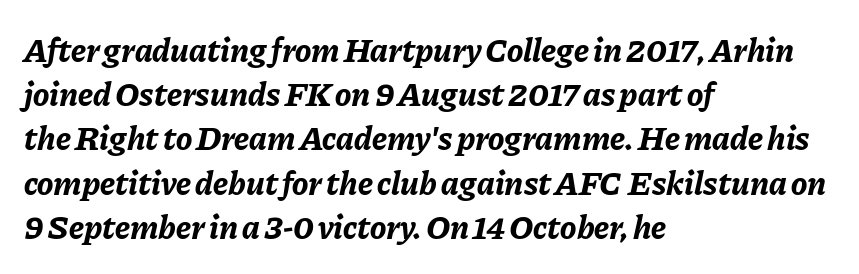
{"italic": "yes", "lean": "right", "slant_degrees": 11, "bold": "yes", "weight": "bold", "width": "normal", "stroke_contrast": "low", "x_height": "medium", "monospaced": "no", "underline": "no", "align": "left", "line_spacing": "normal", "line_spacing_ratio": 1.3, "letter_spacing": "normal", "letter_spacing_em": 0.0, "glyph_px": 34}
